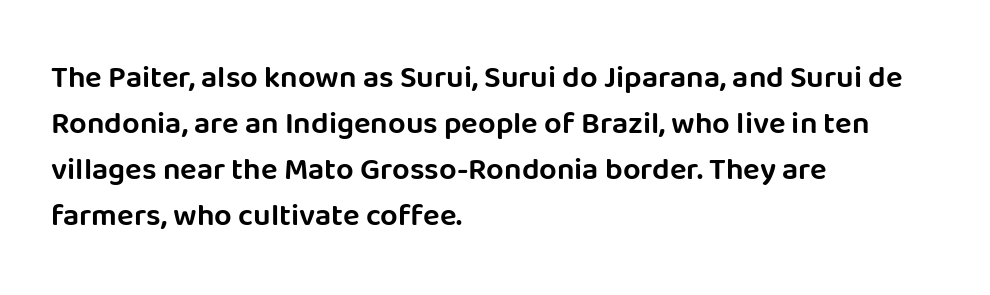
{"serif": "no", "italic": "no", "width": "normal", "stroke_contrast": "low", "x_height": "large", "monospaced": "no", "underline": "no", "align": "left", "line_spacing": "normal", "line_spacing_ratio": 1.48, "letter_spacing": "normal", "letter_spacing_em": 0.0, "glyph_px": 31}
